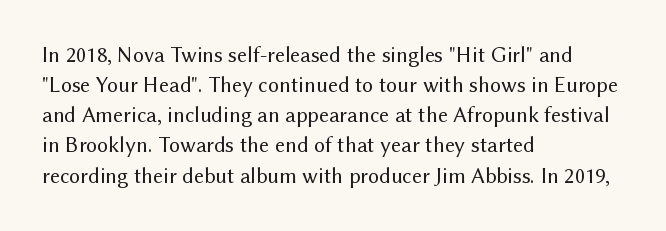
The letterforms sit shoulder to shoulder at normal distance. The space directly below the letters is spotless. Counters stay open thanks to moderate or lighter strokes. The vertical gap from one line to the next is medium. Ascenders rise straight up at ninety degrees. The ragged edge is on the right, which tells us the setting is flush left.
